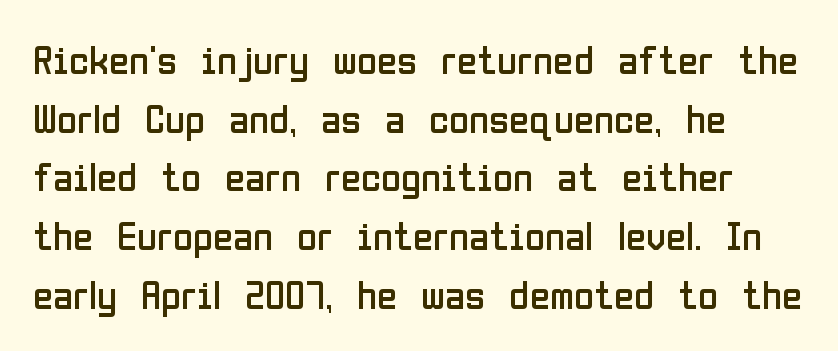
{"serif": "no", "italic": "no", "bold": "no", "weight": "regular", "width": "condensed", "stroke_contrast": "low", "x_height": "medium", "monospaced": "no", "underline": "no", "align": "left", "line_spacing": "normal", "line_spacing_ratio": 1.43, "letter_spacing": "normal", "letter_spacing_em": 0.0, "glyph_px": 41}
